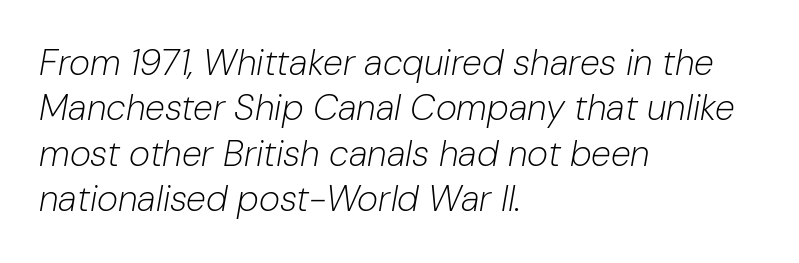
{"italic": "yes", "lean": "right", "slant_degrees": 10, "bold": "no", "weight": "light", "width": "normal", "stroke_contrast": "low", "x_height": "medium", "monospaced": "no", "underline": "no", "align": "left", "line_spacing": "normal", "line_spacing_ratio": 1.26, "letter_spacing": "normal", "letter_spacing_em": 0.0, "glyph_px": 36}
